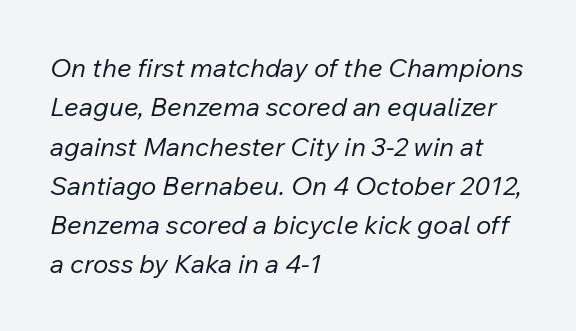
Q: Is the text bold? A: No.
Q: Is the text italic (slanted)? A: Yes, it leans right by about 12 degrees.
Q: Is the text underlined? A: No.
Q: How is the paragraph aligned? A: Left-aligned.
Q: Is the spacing between letters normal or unusually wide? A: Normal.
Q: Is the spacing between lines tight, normal or loose? A: Normal.
